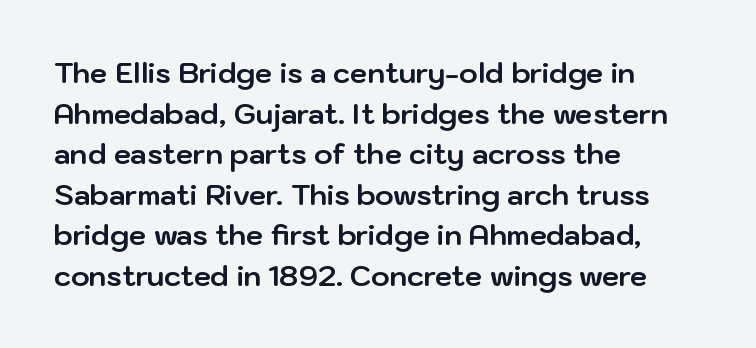
The image shows 28 px bold sans-serif type, upright; set left-aligned, normal line spacing (1.45x), normal letter spacing, not underlined; low stroke contrast and a medium x-height.
